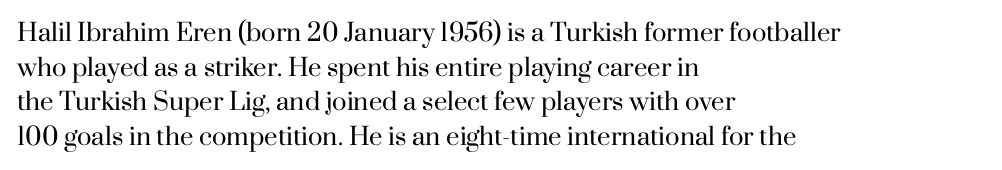
{"italic": "no", "bold": "no", "underline": "no", "align": "left", "line_spacing": "normal", "line_spacing_ratio": 1.44, "letter_spacing": "normal", "letter_spacing_em": 0.0, "glyph_px": 24}
